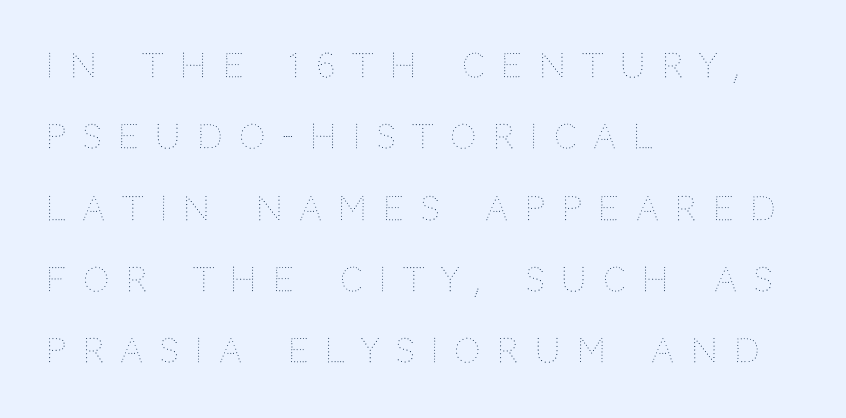
Q: Is the text bold? A: No.
Q: Is the text italic (slanted)? A: No, it is upright.
Q: Is the text underlined? A: No.
Q: How is the paragraph aligned? A: Left-aligned.
Q: Is the spacing between letters normal or unusually wide? A: Unusually wide.
Q: Is the spacing between lines tight, normal or loose? A: Loose.
Q: Width (condensed, normal, or wide)? A: Normal.
Q: Stroke contrast? A: Medium.
Q: x-height? A: Large.
Q: Monospaced? A: No.
